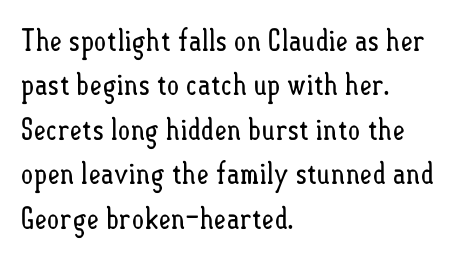
The image shows 30 px regular-weight, condensed type, upright; set left-aligned, normal line spacing (1.48x), normal letter spacing, not underlined; low stroke contrast and a small x-height.
